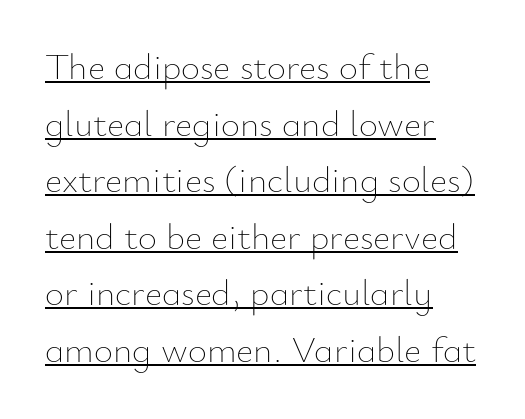
The image shows 37 px thin type, upright; set left-aligned, normal line spacing (1.53x), normal letter spacing, underlined; low stroke contrast and a small x-height.
